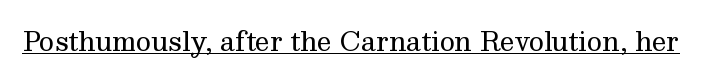
Short note: letters normally spaced. Is this a heavy cut? Hardly; it is regular or lighter. This sample uses an upright cut, with every glyph sitting square on the baseline. Is there an underline? Yes — a line sits under the letters.
